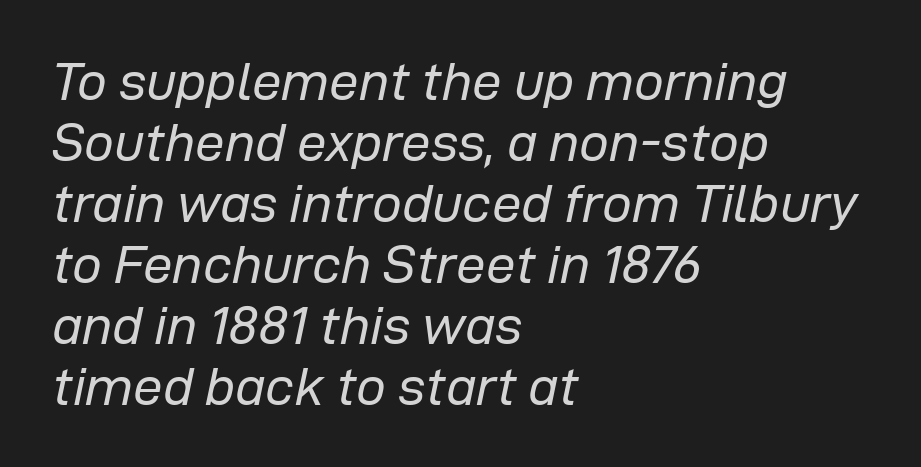
The image shows 53 px regular-weight type, italic (leaning right); set left-aligned, tight line spacing (1.15x), normal letter spacing, not underlined; low stroke contrast and a medium x-height.
